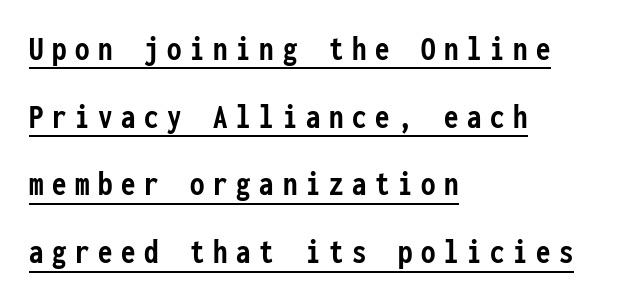
Ordinary non-slanted type is in use. Emphasis by weight is at full strength: bold. Students, observe the line beneath the letters — that is underlining. Fixed-width glyphs throughout — classic coding-font behaviour. The paragraph shown leans on its left margin.
